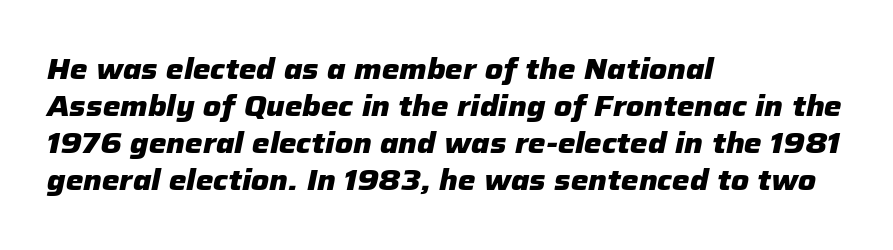
The image shows 28 px heavy type, italic (leaning right); set left-aligned, normal line spacing (1.32x), normal letter spacing, not underlined; low stroke contrast and a medium x-height.
